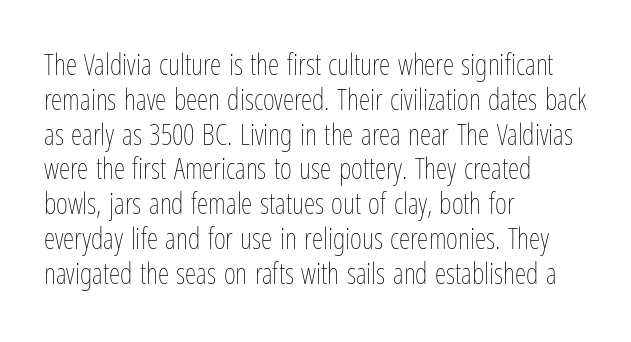
The image shows 29 px thin, condensed type, upright; set left-aligned, line spacing 1.2x, normal letter spacing, not underlined; low stroke contrast and a medium x-height.
